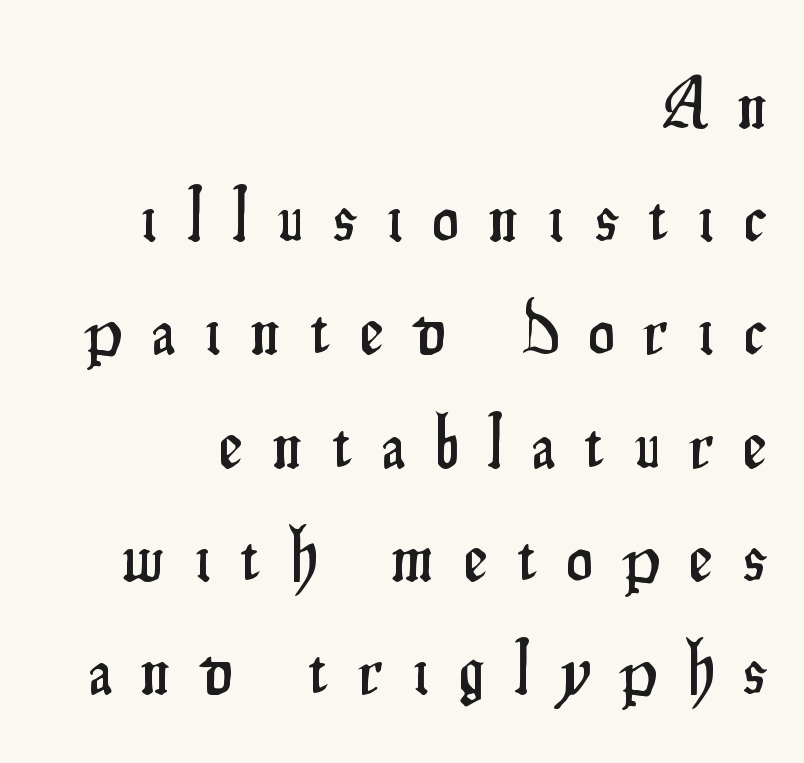
The image shows 74 px condensed sans-serif type, upright; set right-aligned, normal line spacing (1.53x), unusually wide letter spacing (+0.41 em), not underlined; low stroke contrast and a small x-height.
